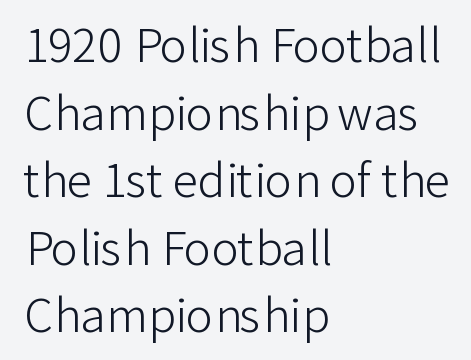
The image shows 46 px light sans-serif type, upright; set left-aligned, normal line spacing (1.47x), normal letter spacing, not underlined; low stroke contrast and a medium x-height.
